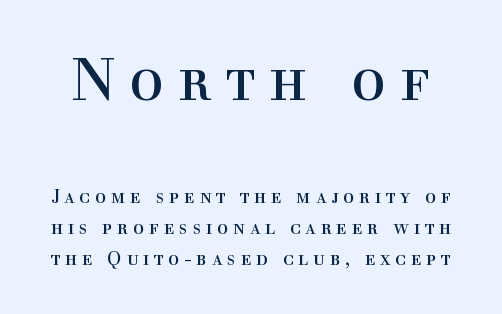
The image shows 58 px regular-weight serif type, upright; set normal line spacing (1.62x), unusually wide letter spacing (+0.24 em), not underlined; the first (top) block is 3.05x larger; a medium x-height.
